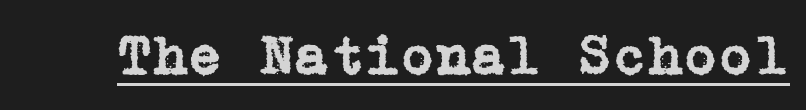
Q: Is the text italic (slanted)? A: No, it is upright.
Q: Is the typeface a serif or a sans-serif typeface? A: Serif.
Q: Is the text underlined? A: Yes.
Q: Is the spacing between letters normal or unusually wide? A: Normal.
Q: Width (condensed, normal, or wide)? A: Normal.
Q: Stroke contrast? A: Low.
Q: x-height? A: Medium.
